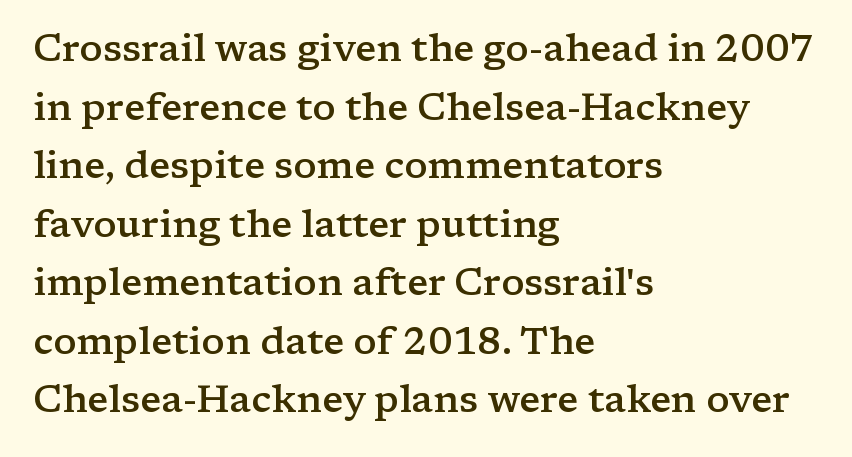
The image shows 38 px semibold, wide serif type, upright; set left-aligned, normal line spacing (1.54x), normal letter spacing, not underlined; low stroke contrast and a medium x-height.
